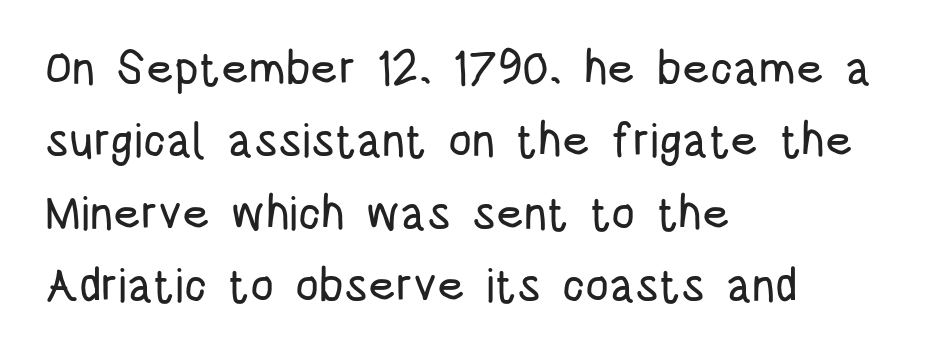
Q: Is the text italic (slanted)? A: No, it is upright.
Q: Is the typeface a serif or a sans-serif typeface? A: Sans-serif.
Q: Is the text underlined? A: No.
Q: How is the paragraph aligned? A: Left-aligned.
Q: Is the spacing between letters normal or unusually wide? A: Normal.
Q: Is the spacing between lines tight, normal or loose? A: Normal.
Q: Width (condensed, normal, or wide)? A: Condensed.
Q: Stroke contrast? A: Low.
Q: x-height? A: Large.
Q: Monospaced? A: No.
